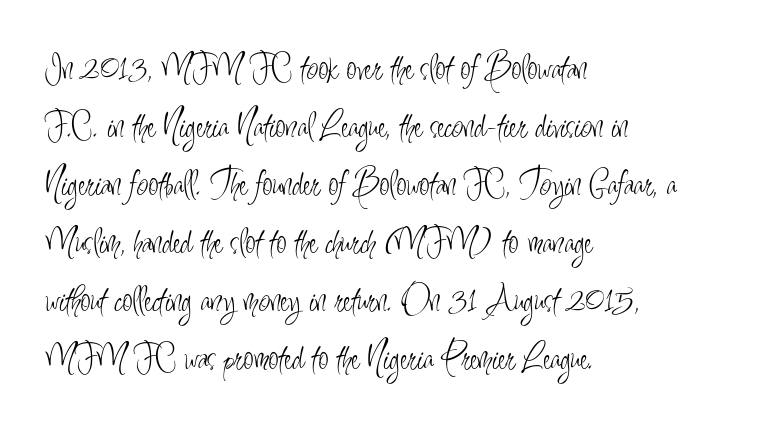
{"serif": "no", "bold": "no", "weight": "light", "width": "condensed", "stroke_contrast": "low", "x_height": "small", "monospaced": "no", "underline": "no", "align": "left", "line_spacing": "normal", "line_spacing_ratio": 1.57, "letter_spacing": "normal", "letter_spacing_em": 0.0, "glyph_px": 37}
